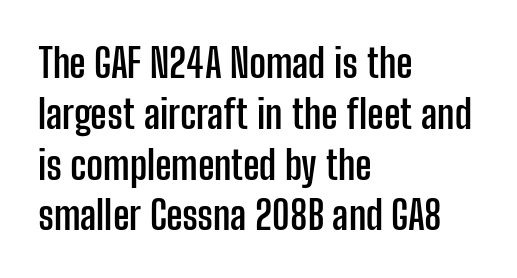
{"serif": "no", "italic": "no", "bold": "yes", "weight": "semibold", "width": "condensed", "stroke_contrast": "low", "x_height": "medium", "monospaced": "no", "underline": "no", "align": "left", "line_spacing": "normal", "line_spacing_ratio": 1.27, "letter_spacing": "normal", "letter_spacing_em": 0.0, "glyph_px": 40}
